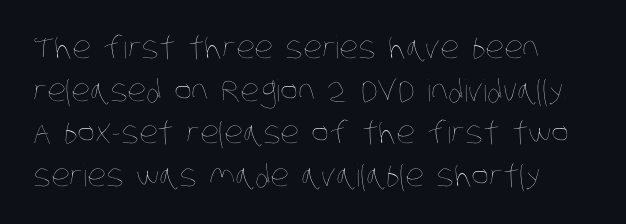
Q: Is the text bold? A: No.
Q: Is the text underlined? A: No.
Q: Is the spacing between letters normal or unusually wide? A: Normal.
Q: Is the spacing between lines tight, normal or loose? A: Normal.
Q: Width (condensed, normal, or wide)? A: Condensed.
Q: Stroke contrast? A: Low.
Q: x-height? A: Large.
Q: Monospaced? A: No.
